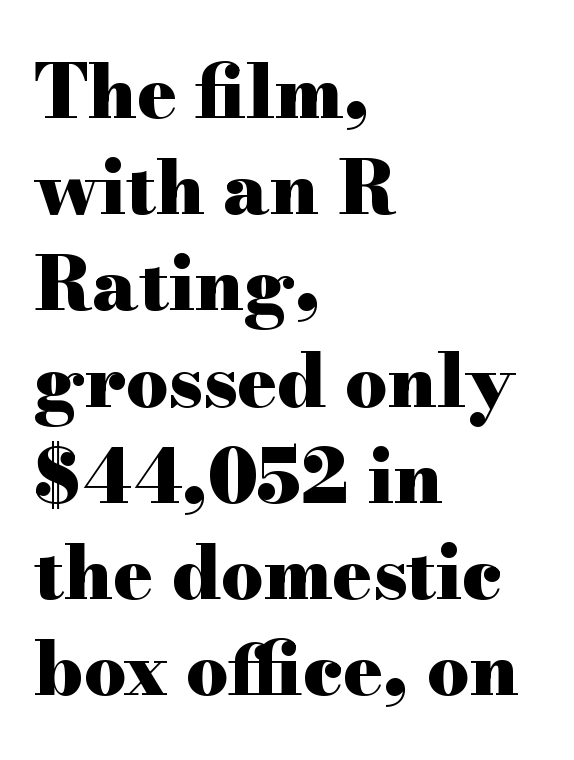
The image shows 74 px heavy, wide serif type, upright; set left-aligned, normal line spacing (1.3x), normal letter spacing, not underlined; high stroke contrast and a small x-height.
